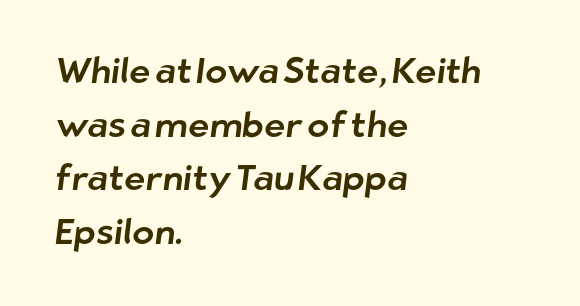
Q: Is the typeface a serif or a sans-serif typeface? A: Sans-serif.
Q: Is the text underlined? A: No.
Q: How is the paragraph aligned? A: Left-aligned.
Q: Is the spacing between letters normal or unusually wide? A: Normal.
Q: Is the spacing between lines tight, normal or loose? A: Normal.
Q: Width (condensed, normal, or wide)? A: Normal.
Q: Stroke contrast? A: Low.
Q: x-height? A: Medium.
Q: Monospaced? A: No.
